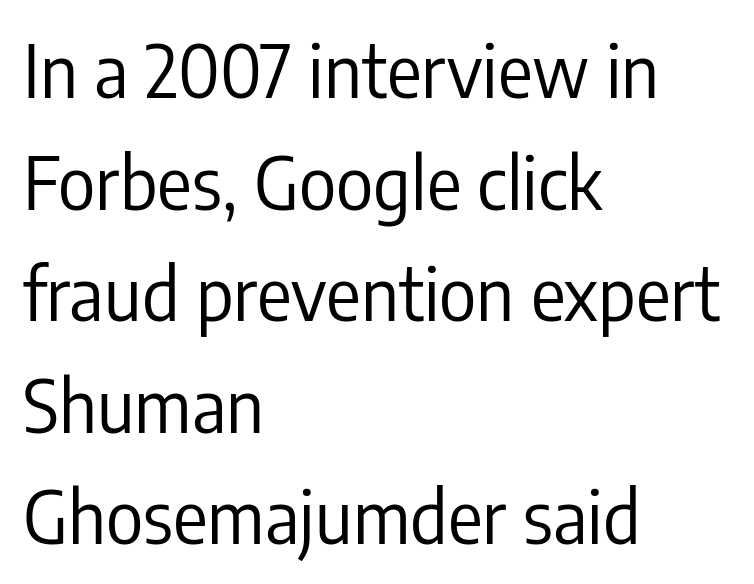
{"serif": "no", "italic": "no", "bold": "no", "weight": "regular", "width": "condensed", "stroke_contrast": "low", "x_height": "medium", "monospaced": "no", "underline": "no", "align": "left", "line_spacing": "normal", "line_spacing_ratio": 1.55, "letter_spacing": "normal", "letter_spacing_em": 0.0, "glyph_px": 72}
